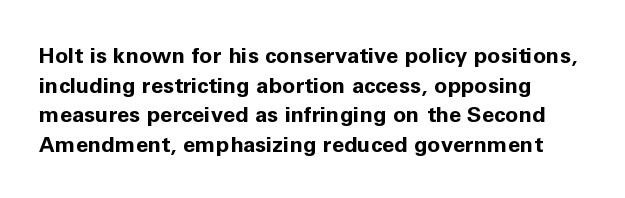
{"italic": "no", "bold": "yes", "underline": "no", "line_spacing": "normal", "line_spacing_ratio": 1.35, "letter_spacing": "normal", "letter_spacing_em": 0.0, "glyph_px": 22}
